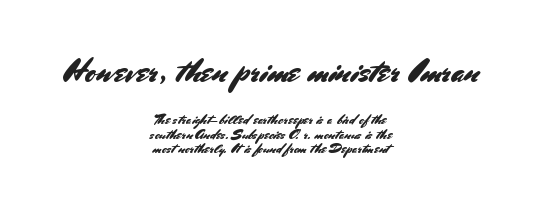
{"serif": "no", "width": "normal", "stroke_contrast": "medium", "x_height": "small", "monospaced": "no", "underline": "no", "align": "center", "line_spacing": "tight", "line_spacing_ratio": 1.05, "letter_spacing": "normal", "letter_spacing_em": 0.0, "larger_block": "first", "size_ratio": 2.36, "glyph_px": 33}
